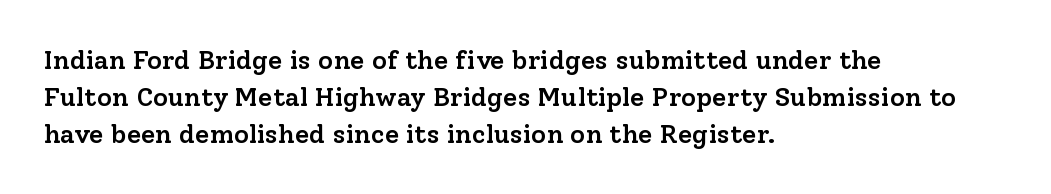
Successive baselines arrive at the customary interval. What weight is shown? A semibold, between regular and bold. The baseline area is clear. Compared with typical body copy, the letter spacing here is the same. When letters stand straight like this, we call the style roman or upright.
